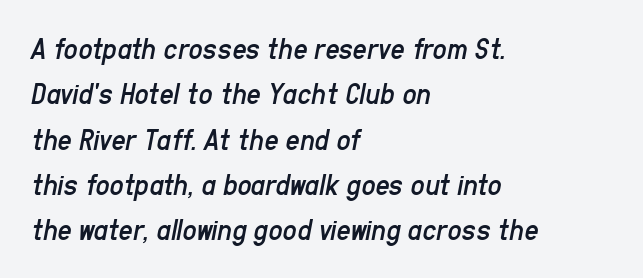
The image shows 31 px regular-weight, condensed type, italic (leaning right); set left-aligned, normal line spacing (1.46x), normal letter spacing, not underlined; low stroke contrast and a medium x-height.
